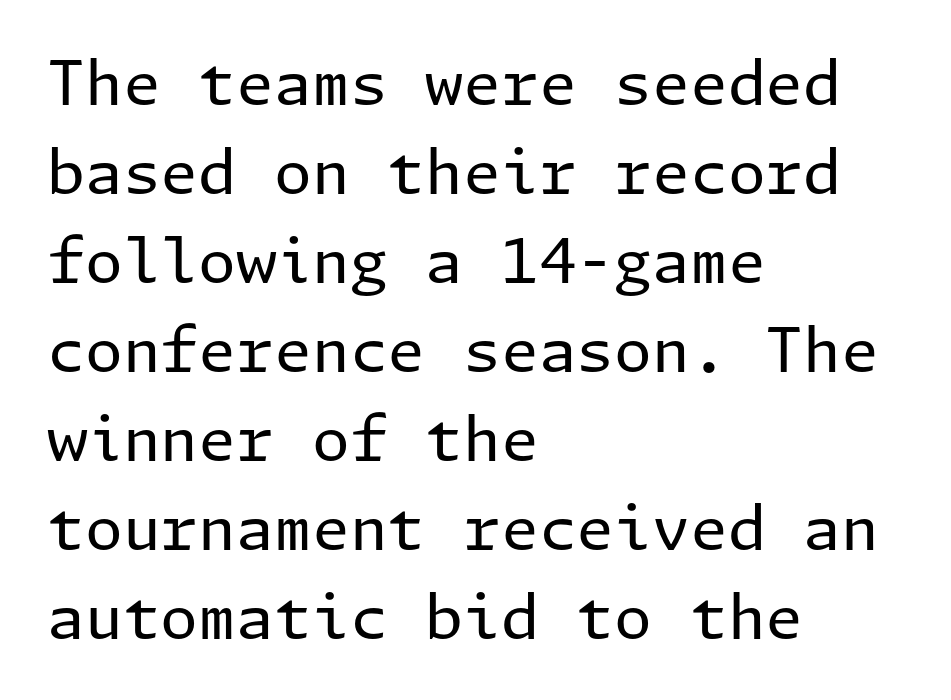
{"serif": "no", "italic": "no", "bold": "no", "weight": "regular", "width": "normal", "stroke_contrast": "low", "x_height": "medium", "underline": "no", "align": "left", "line_spacing": "normal", "line_spacing_ratio": 1.46, "letter_spacing": "normal", "letter_spacing_em": 0.0, "glyph_px": 61}
